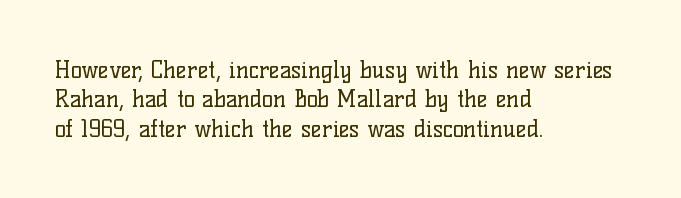
{"italic": "no", "bold": "no", "underline": "no", "align": "left", "line_spacing": "normal", "line_spacing_ratio": 1.28, "letter_spacing": "normal", "letter_spacing_em": 0.0, "glyph_px": 23}
